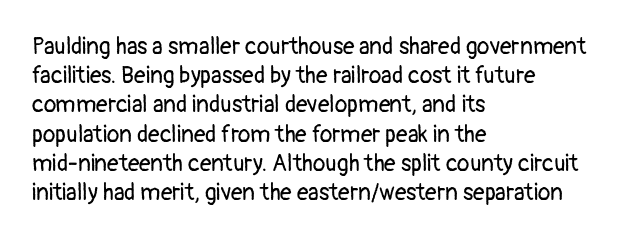
Q: Is the text bold? A: No.
Q: Is the text italic (slanted)? A: No, it is upright.
Q: Is the text underlined? A: No.
Q: How is the paragraph aligned? A: Left-aligned.
Q: Is the spacing between letters normal or unusually wide? A: Normal.
Q: Is the spacing between lines tight, normal or loose? A: Normal.
